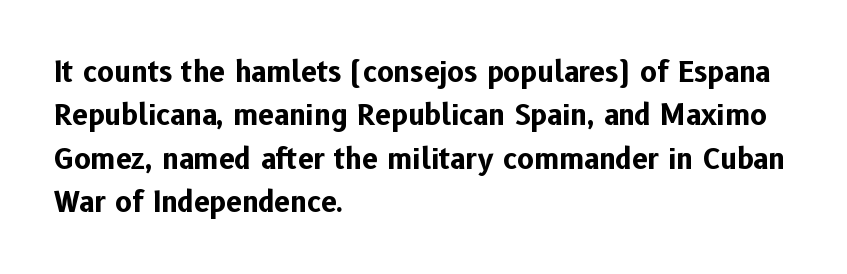
The image shows 28 px bold sans-serif type, upright; set left-aligned, normal line spacing (1.55x), normal letter spacing, not underlined; low stroke contrast and a medium x-height.
